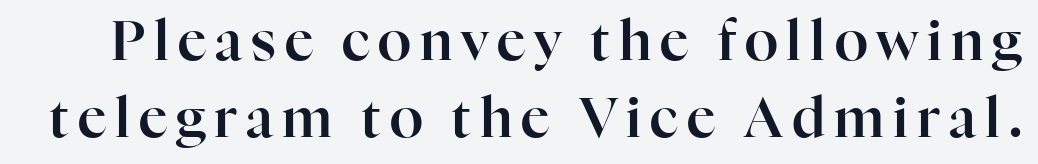
{"serif": "yes", "italic": "no", "width": "normal", "stroke_contrast": "high", "x_height": "medium", "monospaced": "no", "underline": "no", "line_spacing": "normal", "line_spacing_ratio": 1.4, "glyph_px": 55}
